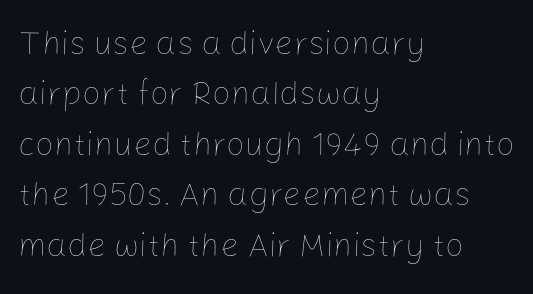
Q: Is the text bold? A: No.
Q: Is the text italic (slanted)? A: No, it is upright.
Q: Is the text underlined? A: No.
Q: How is the paragraph aligned? A: Left-aligned.
Q: Is the spacing between letters normal or unusually wide? A: Normal.
Q: Is the spacing between lines tight, normal or loose? A: Normal.
Q: Width (condensed, normal, or wide)? A: Normal.
Q: Stroke contrast? A: Low.
Q: x-height? A: Medium.
Q: Monospaced? A: No.
